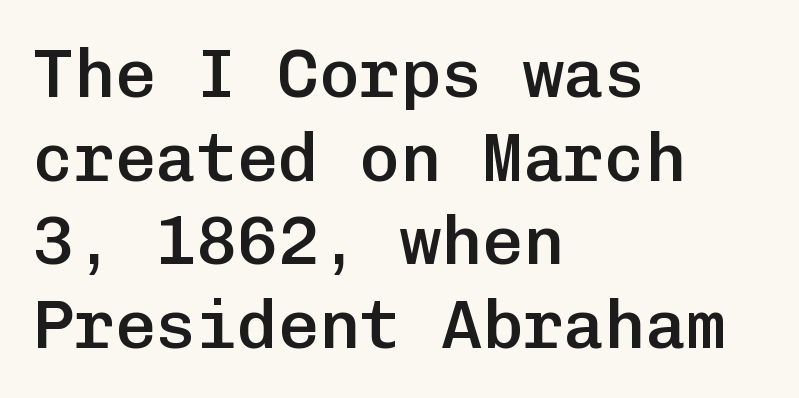
{"serif": "no", "italic": "no", "bold": "semi", "weight": "semibold", "width": "normal", "stroke_contrast": "low", "x_height": "medium", "monospaced": "yes", "underline": "no", "align": "left", "line_spacing_ratio": 1.23, "letter_spacing": "normal", "letter_spacing_em": 0.0, "glyph_px": 68}
